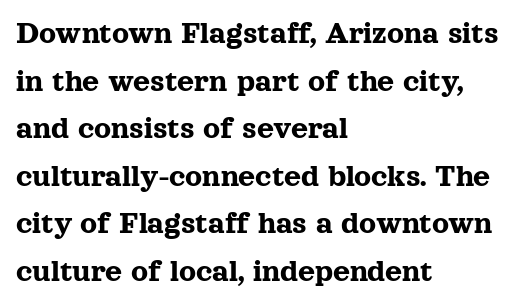
{"serif": "yes", "italic": "no", "width": "normal", "x_height": "medium", "monospaced": "no", "underline": "no", "align": "left", "line_spacing": "normal", "line_spacing_ratio": 1.44, "letter_spacing": "normal", "letter_spacing_em": 0.0, "glyph_px": 33}
